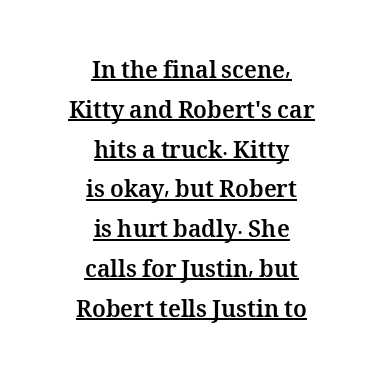
The image shows 23 px bold type, upright; set centered, line spacing 1.73x, normal letter spacing, underlined.
